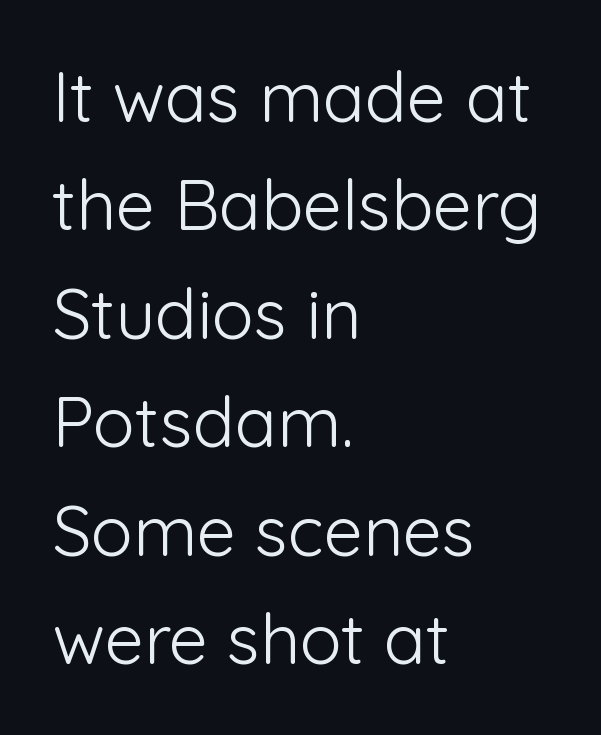
The compositor pushed each line to the left boundary. The cut favours lightness, reaching ordinary text weight at its darkest. Designer's note — italics off, roman on. These lines sit exactly where default settings would place them. The rendering uses natural spacing where letterforms have individual widths.
